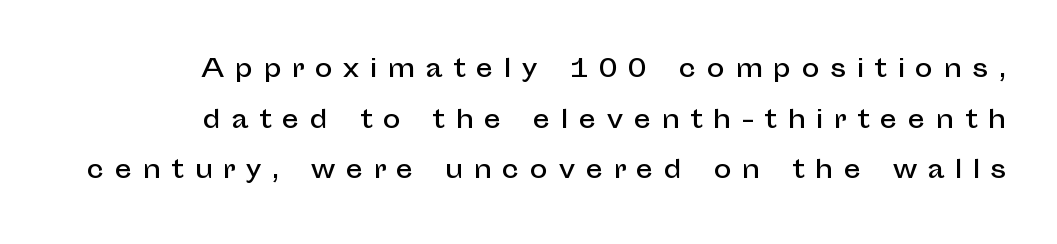
Is the letter spacing exaggerated? Yes — the characters are pushed far apart. The space directly below the letters is spotless. Italic: no, the glyphs are upright roman. Which margin do the lines hug? The right one — the left edge is uneven. The line-height multiplier appears high, well above default.
